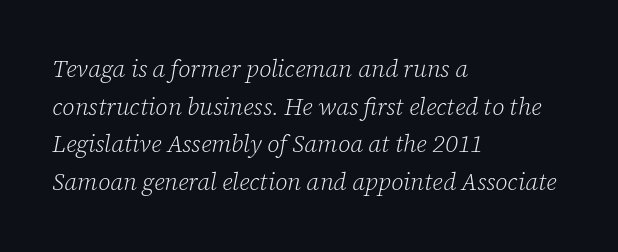
The image shows 24 px text type, italic (leaning right); set left-aligned, normal line spacing (1.57x), normal letter spacing, not underlined.
